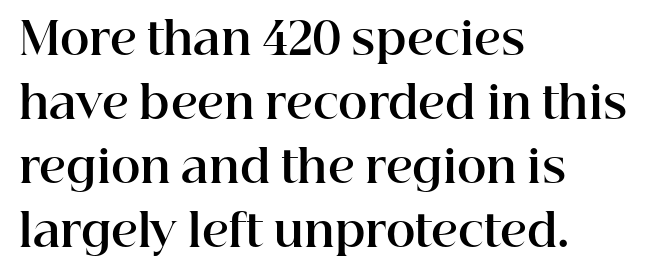
{"serif": "yes", "italic": "no", "bold": "yes", "weight": "bold", "width": "normal", "stroke_contrast": "high", "x_height": "medium", "monospaced": "no", "underline": "no", "align": "left", "line_spacing": "normal", "line_spacing_ratio": 1.42, "letter_spacing": "normal", "letter_spacing_em": 0.0, "glyph_px": 45}
